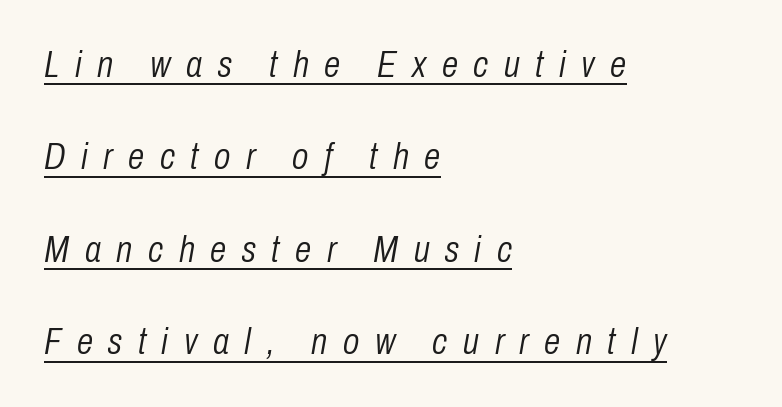
Q: Is the text bold? A: No.
Q: Is the text italic (slanted)? A: Yes, it leans right by about 10 degrees.
Q: Is the text underlined? A: Yes.
Q: How is the paragraph aligned? A: Left-aligned.
Q: Is the spacing between letters normal or unusually wide? A: Unusually wide.
Q: Is the spacing between lines tight, normal or loose? A: Loose.
Q: Width (condensed, normal, or wide)? A: Condensed.
Q: Stroke contrast? A: Low.
Q: x-height? A: Medium.
Q: Monospaced? A: No.
